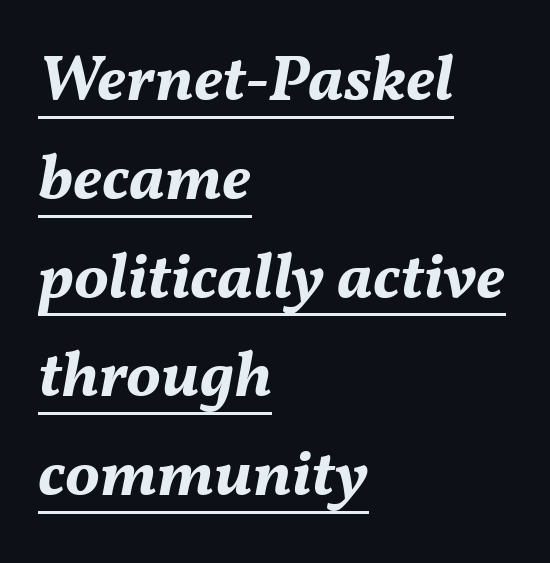
Q: Is the text bold? A: Yes.
Q: Is the text italic (slanted)? A: Yes, it leans right by about 11 degrees.
Q: Is the text underlined? A: Yes.
Q: How is the paragraph aligned? A: Left-aligned.
Q: Is the spacing between letters normal or unusually wide? A: Normal.
Q: Is the spacing between lines tight, normal or loose? A: Normal.
Q: Width (condensed, normal, or wide)? A: Normal.
Q: Stroke contrast? A: Medium.
Q: x-height? A: Medium.
Q: Monospaced? A: No.
